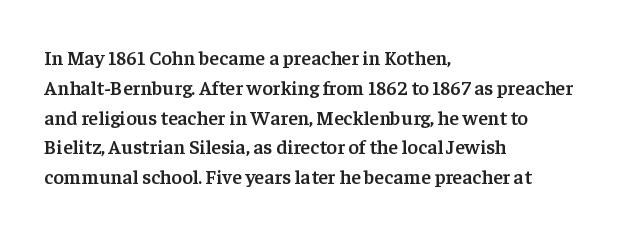
If you measured baseline to baseline, you'd find a middling distance. Summary of weight: moderately heavy, a semibold. Tracking value appears to be zero — textbook default spacing. Underline: absent. Style check: upright.
